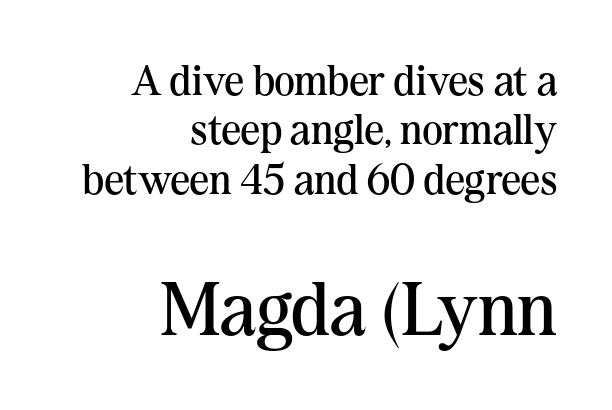
{"serif": "yes", "italic": "no", "bold": "no", "weight": "regular", "width": "normal", "stroke_contrast": "medium", "x_height": "medium", "monospaced": "no", "underline": "no", "align": "right", "line_spacing": "tight", "line_spacing_ratio": 1.15, "letter_spacing": "normal", "letter_spacing_em": 0.0, "larger_block": "second", "size_ratio": 1.77, "glyph_px": 76}
